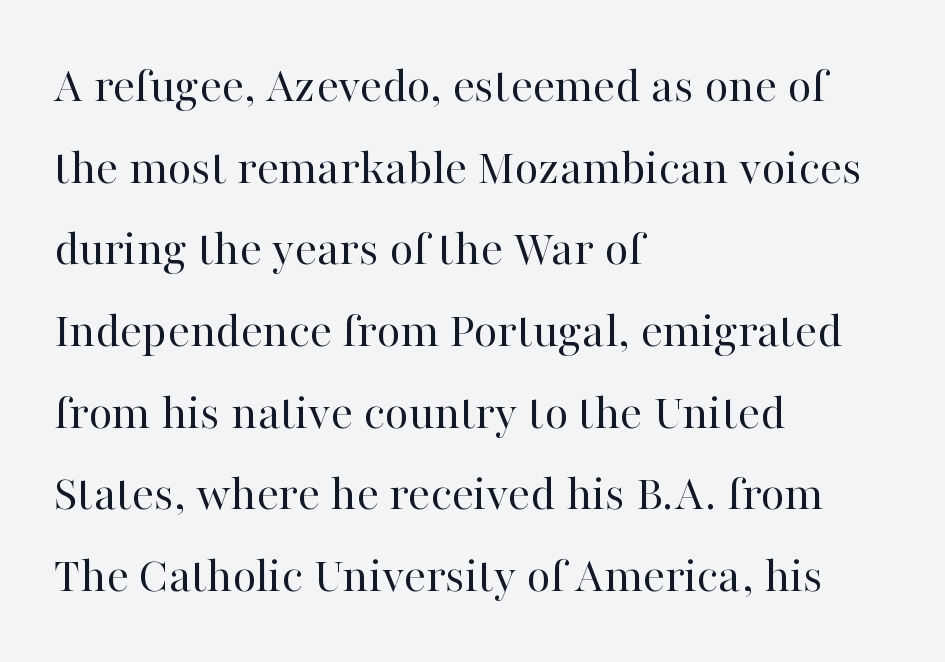
The letters stand upright; this is a roman face. Little horizontal feet cap the strokes, marking this as serif type. The face used here is proportionally spaced, like ordinary book or web type. Evenly set lines give the paragraph a standard silhouette. The weight tops out at a normal text grade.
